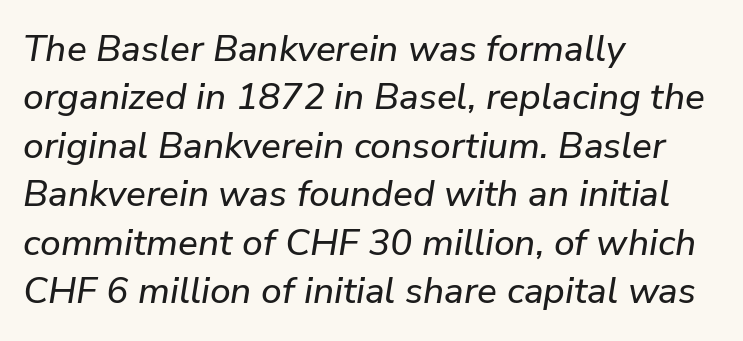
The image shows 37 px text type, italic (leaning right); set left-aligned, normal line spacing (1.31x), normal letter spacing, not underlined; low stroke contrast and a medium x-height.
